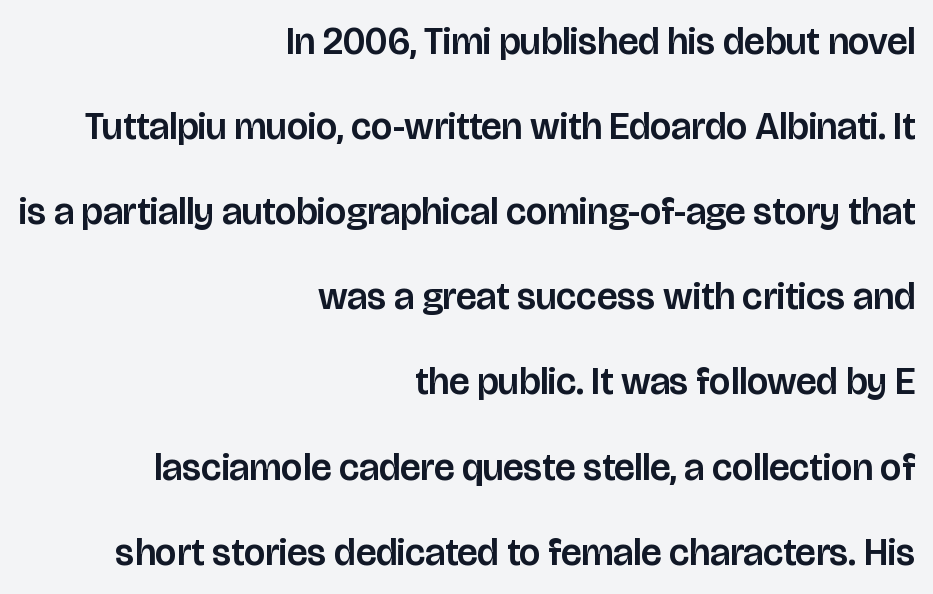
The image shows 38 px sans-serif type, upright; set right-aligned, loose line spacing (2.24x), normal letter spacing, not underlined; low stroke contrast and a large x-height.
